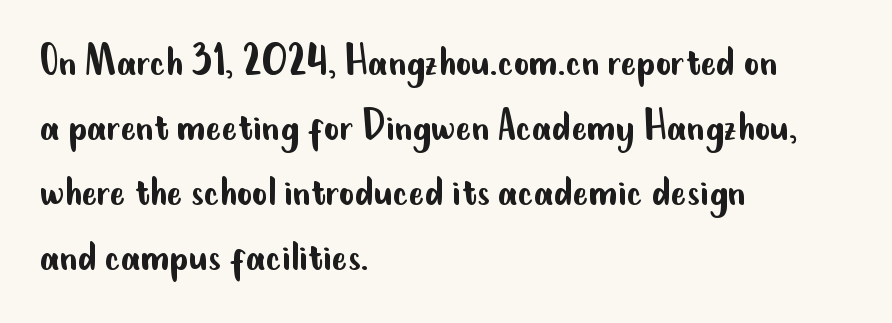
The image shows 47 px regular-weight, condensed sans-serif type, upright; set left-aligned, normal line spacing (1.38x), normal letter spacing, not underlined; low stroke contrast and a small x-height.
